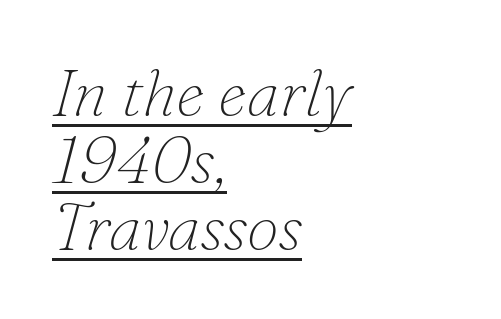
{"serif": "yes", "italic": "yes", "lean": "right", "slant_degrees": 16, "bold": "no", "weight": "thin", "width": "normal", "stroke_contrast": "low", "x_height": "small", "monospaced": "no", "underline": "yes", "align": "left", "line_spacing": "tight", "line_spacing_ratio": 1.03, "letter_spacing": "normal", "letter_spacing_em": 0.0, "glyph_px": 65}
